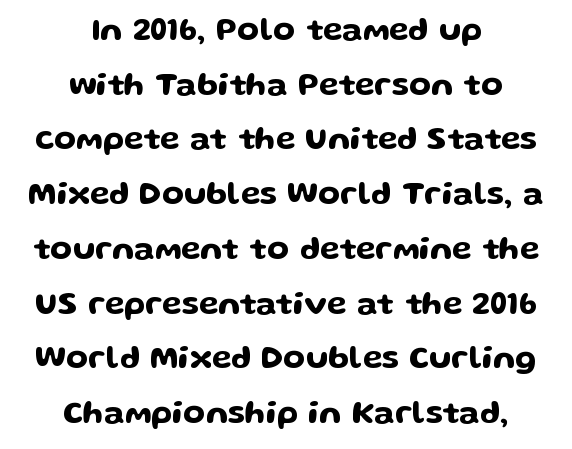
In terms of letterform style, serifs are entirely absent. Words float on clear page, feet unadorned. Here the designer chose a conventional face with non-uniform glyph widths. The rendering positions every line midway between the sides. The tracking reads as untouched default to a designer's eye. Posture: vertical.
